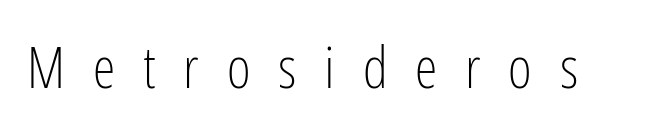
The image shows 57 px light, condensed sans-serif type, upright; set unusually wide letter spacing (+0.49 em), not underlined; low stroke contrast and a medium x-height.
